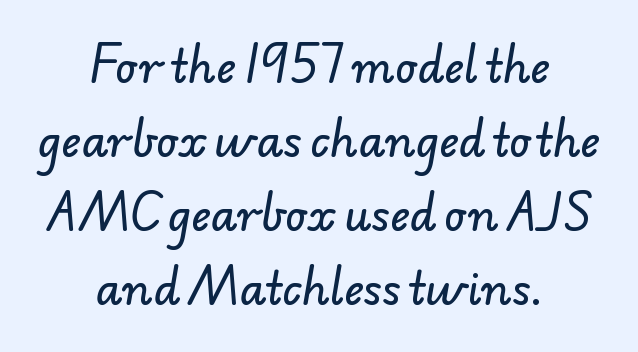
Q: Is the typeface a serif or a sans-serif typeface? A: Sans-serif.
Q: Is the text underlined? A: No.
Q: How is the paragraph aligned? A: Centered.
Q: Is the spacing between letters normal or unusually wide? A: Normal.
Q: Width (condensed, normal, or wide)? A: Normal.
Q: Stroke contrast? A: Low.
Q: x-height? A: Small.
Q: Monospaced? A: No.
